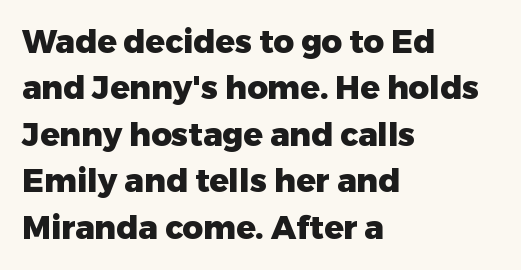
Q: Is the text bold? A: Yes.
Q: Is the text italic (slanted)? A: No, it is upright.
Q: Is the typeface a serif or a sans-serif typeface? A: Sans-serif.
Q: Is the text underlined? A: No.
Q: How is the paragraph aligned? A: Left-aligned.
Q: Is the spacing between letters normal or unusually wide? A: Normal.
Q: Is the spacing between lines tight, normal or loose? A: Normal.
Q: Width (condensed, normal, or wide)? A: Normal.
Q: Stroke contrast? A: Low.
Q: x-height? A: Medium.
Q: Monospaced? A: No.
